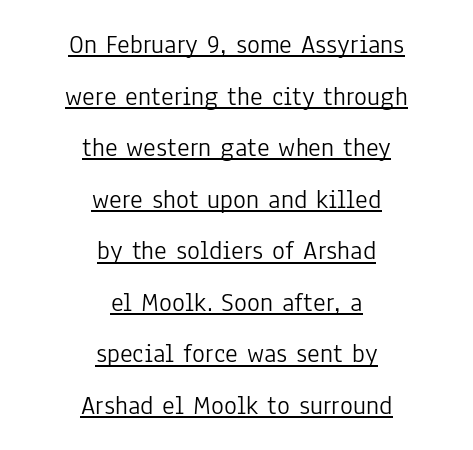
The image shows 27 px text type, upright; set centered, loose line spacing (1.91x), normal letter spacing, underlined.
